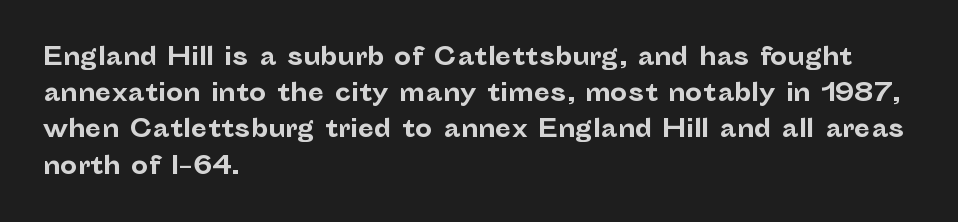
{"italic": "no", "bold": "yes", "underline": "no", "align": "left", "line_spacing": "normal", "line_spacing_ratio": 1.51, "letter_spacing": "normal", "letter_spacing_em": 0.0, "glyph_px": 24}
